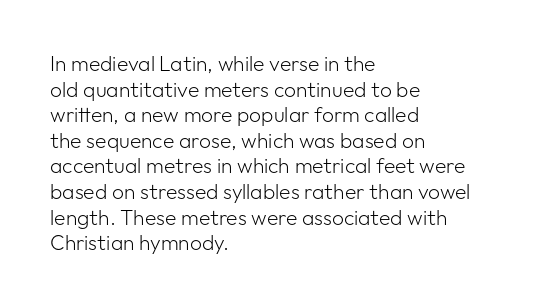
{"italic": "no", "bold": "no", "underline": "no", "align": "left", "line_spacing_ratio": 1.22, "letter_spacing": "normal", "letter_spacing_em": 0.0, "glyph_px": 21}
